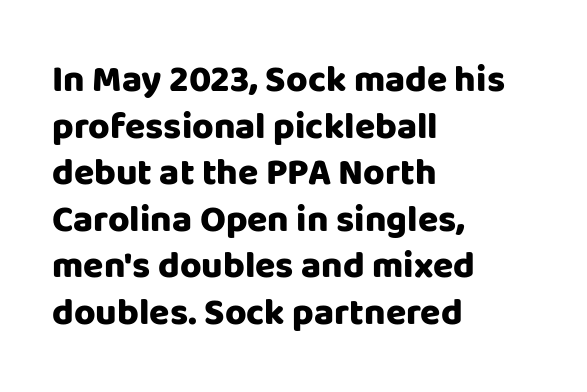
The image shows 37 px heavy sans-serif type, upright; set left-aligned, normal line spacing (1.26x), normal letter spacing, not underlined; low stroke contrast and a large x-height.
